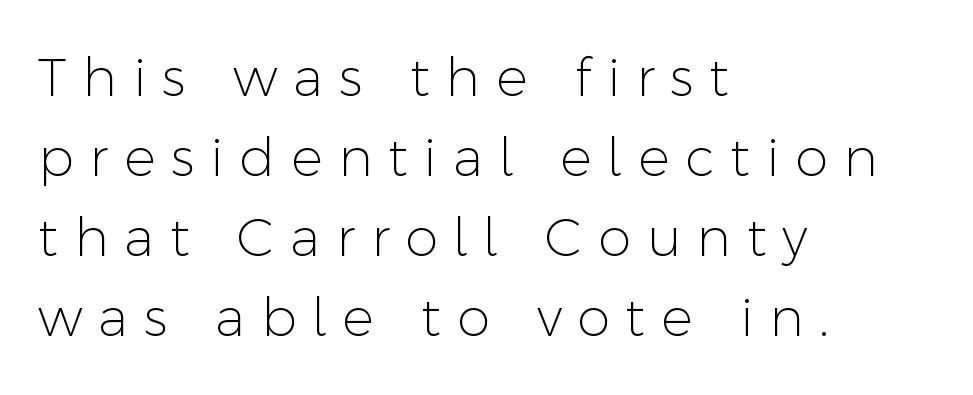
The typesetting does not lean heavy: it is not bold. This block has exactly the height ordinary leading produces. Characters remain perfectly vertical along every line. The space beneath each line is pristine and unruled. Casual observation: everything's shoved over to the left.
